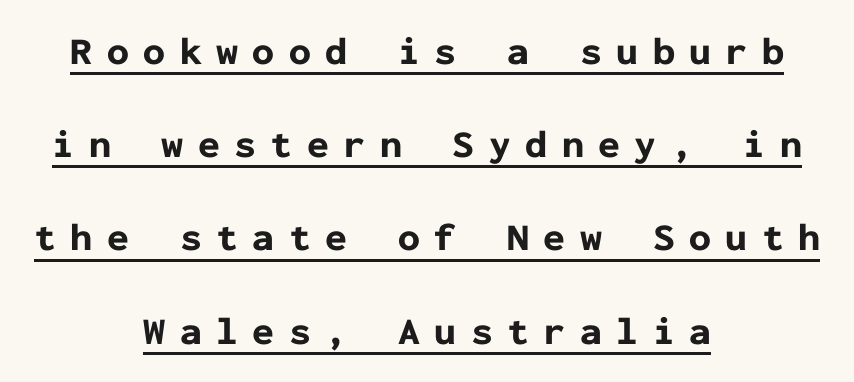
The image shows 39 px bold sans-serif type, upright, monospaced; set centered, loose line spacing (2.39x), unusually wide letter spacing (+0.37 em), underlined; low stroke contrast and a medium x-height.
